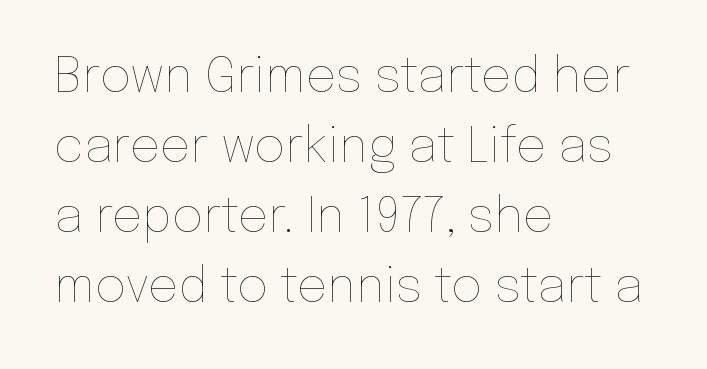
{"italic": "no", "bold": "no", "weight": "thin", "width": "normal", "stroke_contrast": "low", "x_height": "medium", "monospaced": "no", "underline": "no", "align": "left", "line_spacing": "normal", "line_spacing_ratio": 1.46, "letter_spacing": "normal", "letter_spacing_em": 0.0, "glyph_px": 48}
